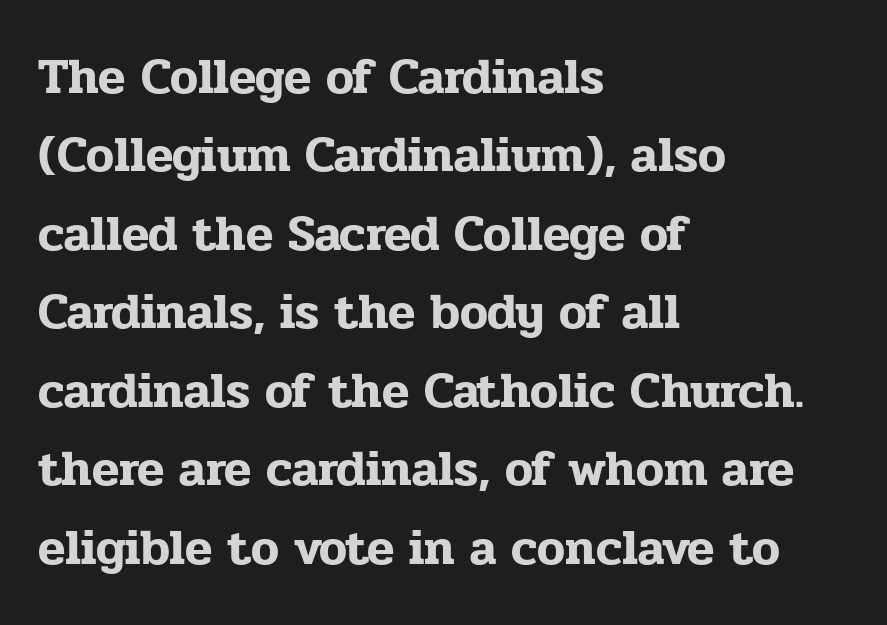
Q: Is the text italic (slanted)? A: No, it is upright.
Q: Is the typeface a serif or a sans-serif typeface? A: Serif.
Q: Is the text underlined? A: No.
Q: How is the paragraph aligned? A: Left-aligned.
Q: Is the spacing between letters normal or unusually wide? A: Normal.
Q: Is the spacing between lines tight, normal or loose? A: Normal.
Q: Width (condensed, normal, or wide)? A: Normal.
Q: Stroke contrast? A: Low.
Q: x-height? A: Medium.
Q: Monospaced? A: No.
